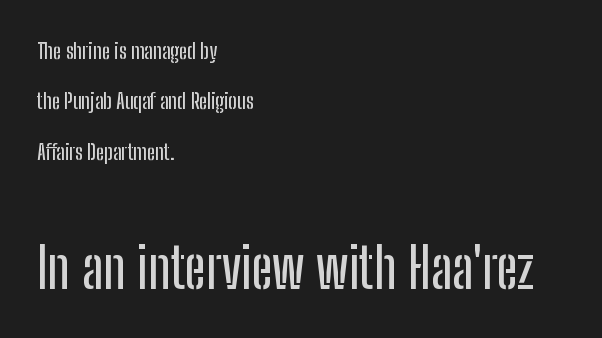
Q: Is the text italic (slanted)? A: No, it is upright.
Q: Is the typeface a serif or a sans-serif typeface? A: Sans-serif.
Q: Is the text underlined? A: No.
Q: How is the paragraph aligned? A: Left-aligned.
Q: Is the spacing between letters normal or unusually wide? A: Normal.
Q: Is the spacing between lines tight, normal or loose? A: Loose.
Q: Which block of text is set in a larger size, the first (top) or the second (bottom)? A: The second (bottom) one.
Q: Width (condensed, normal, or wide)? A: Condensed.
Q: Stroke contrast? A: Low.
Q: x-height? A: Medium.
Q: Monospaced? A: No.
